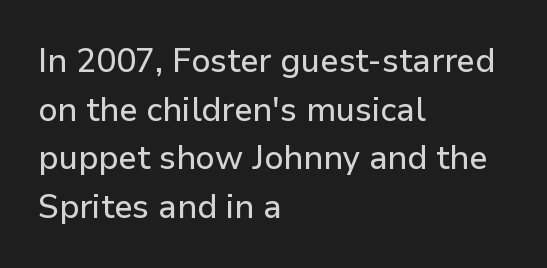
The image shows 33 px sans-serif type, upright; set left-aligned, normal line spacing (1.47x), normal letter spacing, not underlined; low stroke contrast and a medium x-height.
